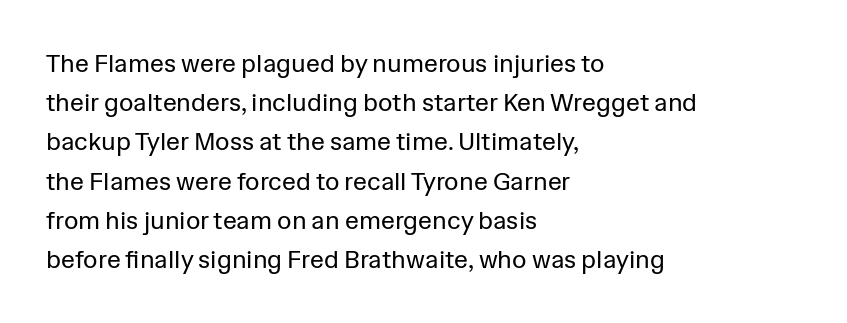
Is this a heavy cut? Hardly; it is regular or lighter. In CSS terms this would be text-align: left. Words appear dense and cohesive because spacing is normal. The gap between lines stays unmarked. Reading down the column, the eye jumps a familiar distance to each next line. This is roman type, the default non-slanted kind.
